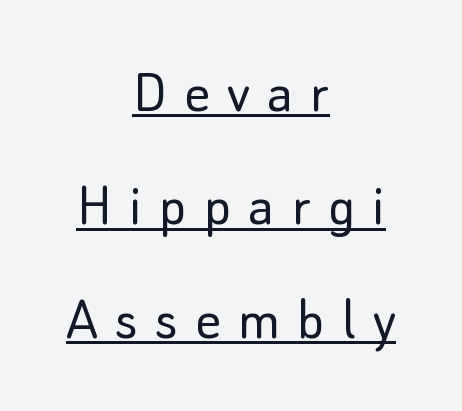
{"serif": "no", "italic": "no", "bold": "no", "weight": "light", "width": "normal", "stroke_contrast": "low", "x_height": "small", "monospaced": "no", "underline": "yes", "align": "center", "line_spacing_ratio": 1.8, "letter_spacing": "wide", "letter_spacing_em": 0.27, "glyph_px": 63}
